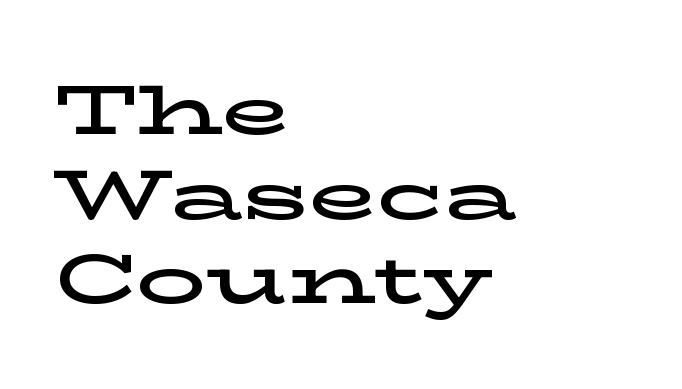
Q: Is the text italic (slanted)? A: No, it is upright.
Q: Is the typeface a serif or a sans-serif typeface? A: Serif.
Q: Is the text underlined? A: No.
Q: How is the paragraph aligned? A: Left-aligned.
Q: Is the spacing between letters normal or unusually wide? A: Normal.
Q: Width (condensed, normal, or wide)? A: Wide.
Q: Stroke contrast? A: Low.
Q: x-height? A: Medium.
Q: Monospaced? A: No.
